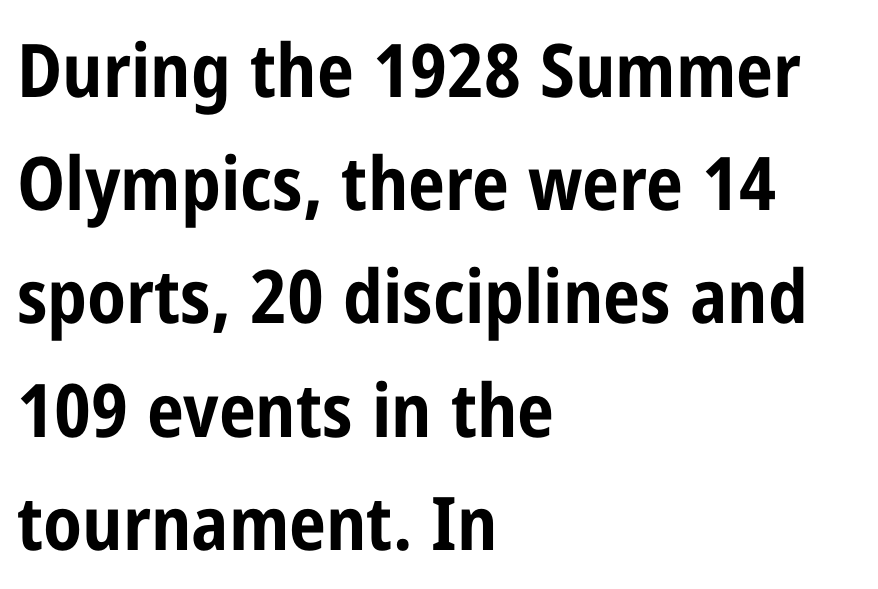
Q: Is the text bold? A: Yes.
Q: Is the text italic (slanted)? A: No, it is upright.
Q: Is the typeface a serif or a sans-serif typeface? A: Sans-serif.
Q: Is the text underlined? A: No.
Q: How is the paragraph aligned? A: Left-aligned.
Q: Is the spacing between letters normal or unusually wide? A: Normal.
Q: Is the spacing between lines tight, normal or loose? A: Normal.
Q: Width (condensed, normal, or wide)? A: Condensed.
Q: Stroke contrast? A: Low.
Q: x-height? A: Medium.
Q: Monospaced? A: No.
